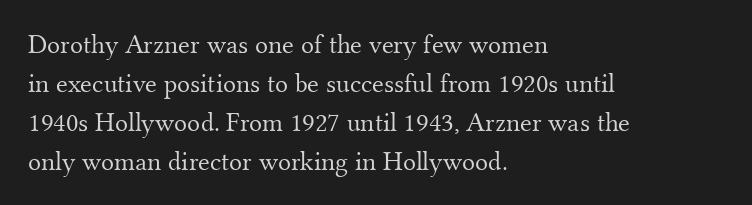
{"italic": "no", "bold": "no", "underline": "no", "align": "left", "line_spacing": "normal", "line_spacing_ratio": 1.44, "letter_spacing": "normal", "letter_spacing_em": 0.0, "glyph_px": 27}
